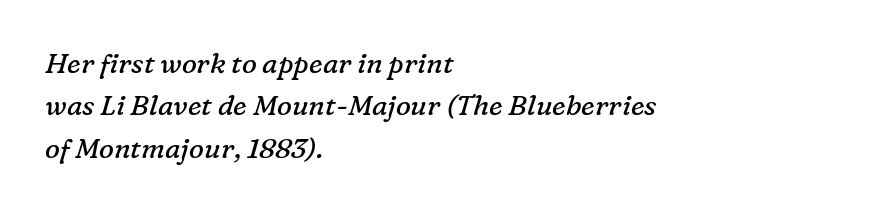
Q: Is the text bold? A: No.
Q: Is the text italic (slanted)? A: Yes, it leans right by about 16 degrees.
Q: Is the typeface a serif or a sans-serif typeface? A: Serif.
Q: Is the text underlined? A: No.
Q: How is the paragraph aligned? A: Left-aligned.
Q: Is the spacing between letters normal or unusually wide? A: Normal.
Q: Is the spacing between lines tight, normal or loose? A: Normal.
Q: Width (condensed, normal, or wide)? A: Normal.
Q: Stroke contrast? A: Low.
Q: x-height? A: Medium.
Q: Monospaced? A: No.
